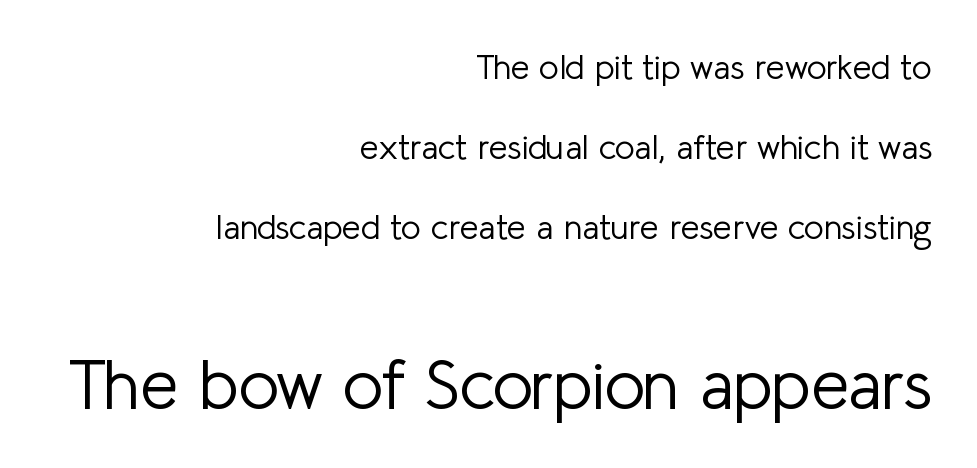
The image shows 69 px light sans-serif type, upright; set right-aligned, loose line spacing (2.35x), normal letter spacing, not underlined; the second (bottom) block is 2.03x larger; low stroke contrast and a medium x-height.
